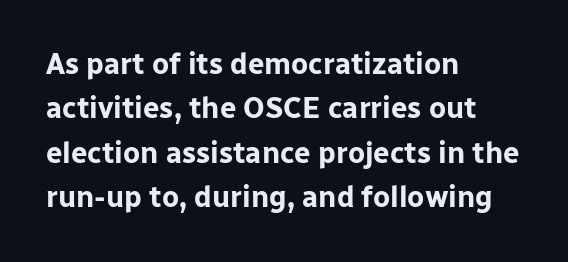
The passage shown is typed in a proportional face where columns would drift. Check where the strokes stop: nothing finishes them off — pure sans. Horizontal alignment here is leftward, the default for most running prose. Rule under the text: the space is simply empty. You'd pick this weight for a headline — it's a proper bold. Horizontal bands of white between lines are of average thickness.
